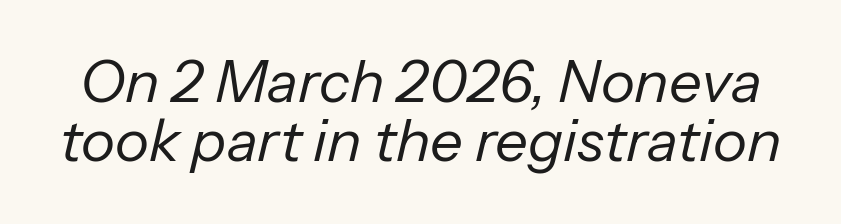
The image shows 58 px regular-weight type, italic (leaning right); set tight line spacing (1.02x), normal letter spacing, not underlined; low stroke contrast and a medium x-height.
